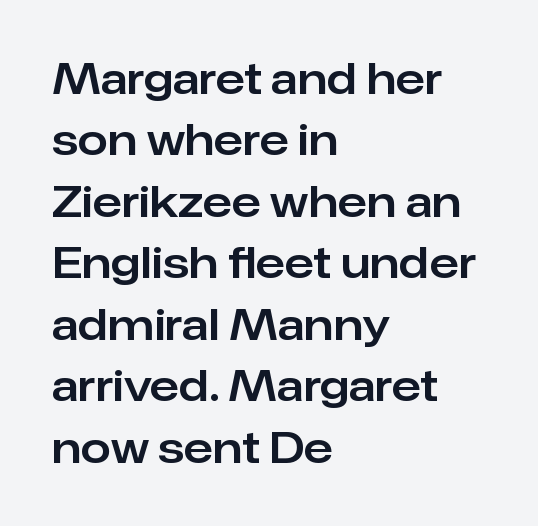
Q: Is the text italic (slanted)? A: No, it is upright.
Q: Is the typeface a serif or a sans-serif typeface? A: Sans-serif.
Q: Is the text underlined? A: No.
Q: How is the paragraph aligned? A: Left-aligned.
Q: Is the spacing between letters normal or unusually wide? A: Normal.
Q: Is the spacing between lines tight, normal or loose? A: Normal.
Q: Width (condensed, normal, or wide)? A: Normal.
Q: Stroke contrast? A: Low.
Q: x-height? A: Medium.
Q: Monospaced? A: No.
